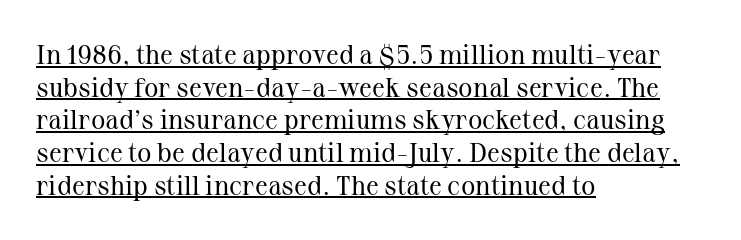
{"italic": "no", "bold": "no", "underline": "yes", "align": "left", "line_spacing_ratio": 1.21, "letter_spacing": "normal", "letter_spacing_em": 0.0, "glyph_px": 27}
